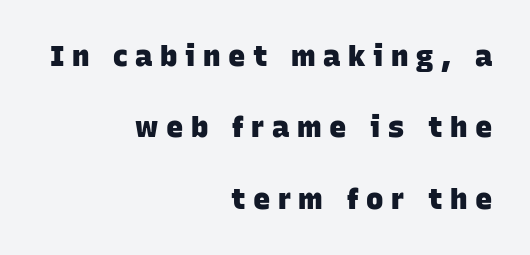
The image shows 29 px heavy sans-serif type; set right-aligned, loose line spacing (2.46x), unusually wide letter spacing (+0.26 em), not underlined; low stroke contrast and a large x-height.
